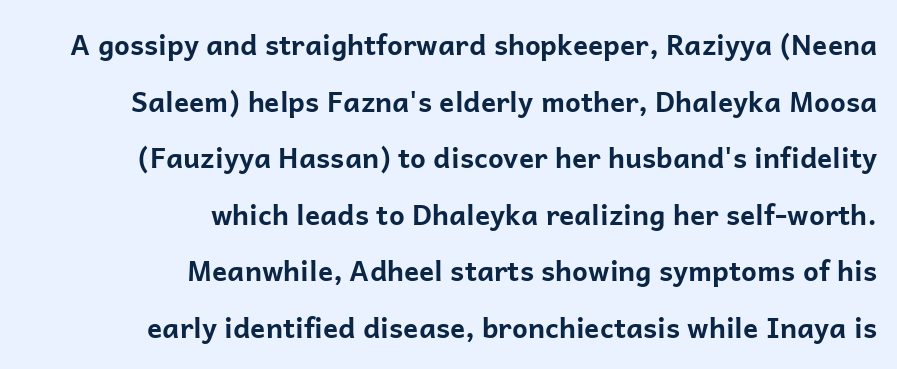
The image shows 28 px bold sans-serif type, upright; set right-aligned, loose line spacing (2.02x), normal letter spacing, not underlined; low stroke contrast and a medium x-height.
